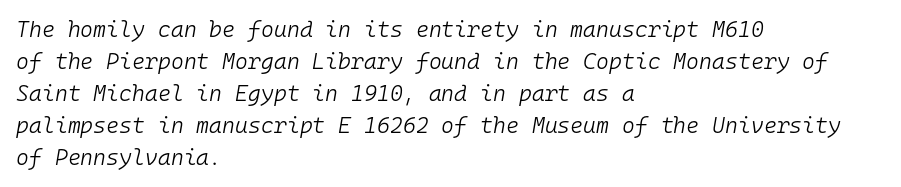
Q: Is the text bold? A: No.
Q: Is the text italic (slanted)? A: Yes, it leans right by about 10 degrees.
Q: Is the text underlined? A: No.
Q: How is the paragraph aligned? A: Left-aligned.
Q: Is the spacing between letters normal or unusually wide? A: Normal.
Q: Is the spacing between lines tight, normal or loose? A: Normal.
